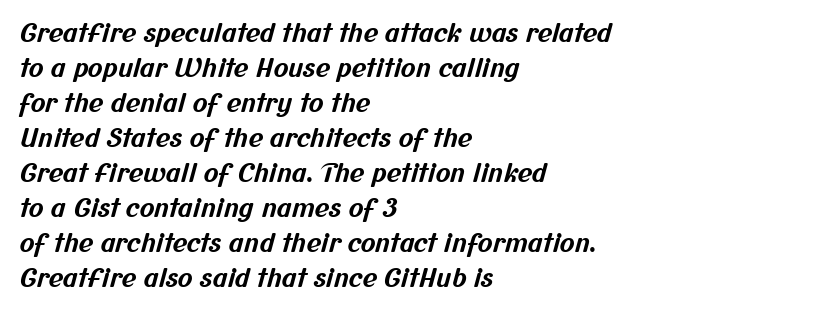
Q: Is the text bold? A: Yes.
Q: Is the text underlined? A: No.
Q: How is the paragraph aligned? A: Left-aligned.
Q: Is the spacing between letters normal or unusually wide? A: Normal.
Q: Is the spacing between lines tight, normal or loose? A: Normal.
